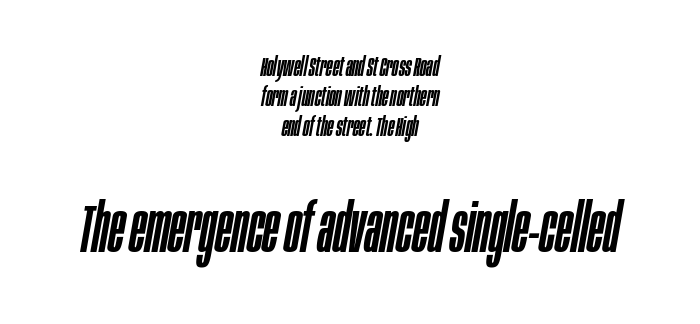
Q: Is the text italic (slanted)? A: Yes, it leans right by about 10 degrees.
Q: Is the text underlined? A: No.
Q: How is the paragraph aligned? A: Centered.
Q: Is the spacing between letters normal or unusually wide? A: Normal.
Q: Is the spacing between lines tight, normal or loose? A: Tight.
Q: Which block of text is set in a larger size, the first (top) or the second (bottom)? A: The second (bottom) one.
Q: Width (condensed, normal, or wide)? A: Condensed.
Q: Stroke contrast? A: Low.
Q: x-height? A: Large.
Q: Monospaced? A: No.
